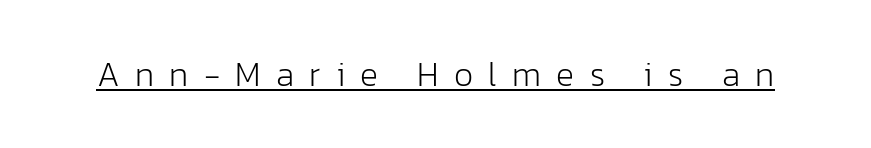
Q: Is the text bold? A: No.
Q: Is the text italic (slanted)? A: No, it is upright.
Q: Is the typeface a serif or a sans-serif typeface? A: Sans-serif.
Q: Is the text underlined? A: Yes.
Q: Is the spacing between letters normal or unusually wide? A: Unusually wide.
Q: Width (condensed, normal, or wide)? A: Normal.
Q: Stroke contrast? A: Low.
Q: x-height? A: Medium.
Q: Monospaced? A: No.
